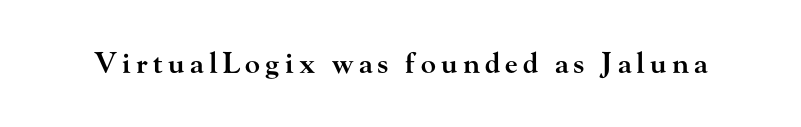
Q: Is the text bold? A: Semi-bold.
Q: Is the text italic (slanted)? A: No, it is upright.
Q: Is the typeface a serif or a sans-serif typeface? A: Serif.
Q: Is the text underlined? A: No.
Q: Width (condensed, normal, or wide)? A: Wide.
Q: Stroke contrast? A: High.
Q: x-height? A: Small.
Q: Monospaced? A: No.
